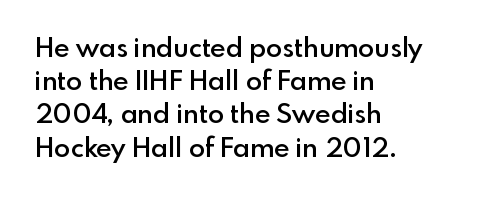
Q: Is the text bold? A: Semi-bold.
Q: Is the text italic (slanted)? A: No, it is upright.
Q: Is the text underlined? A: No.
Q: How is the paragraph aligned? A: Left-aligned.
Q: Is the spacing between letters normal or unusually wide? A: Normal.
